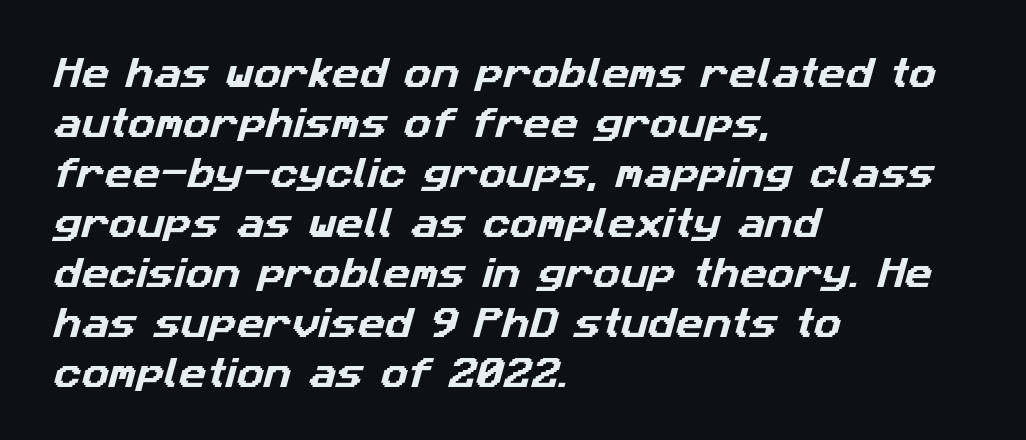
{"serif": "no", "width": "normal", "stroke_contrast": "low", "x_height": "medium", "monospaced": "no", "underline": "no", "align": "left", "line_spacing": "normal", "line_spacing_ratio": 1.47, "letter_spacing": "normal", "letter_spacing_em": 0.0, "glyph_px": 34}
